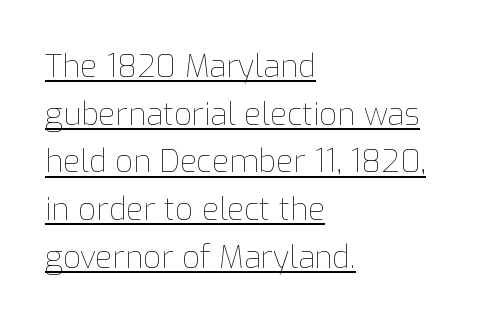
Characters follow at the spacing the type designer built in. Unlike italic type, these characters show no tilt at all. Character widths vary here, with narrow letters taking less room than wide ones. The weight tops out at a normal text grade. Honestly, the row spacing looks completely unremarkable.
